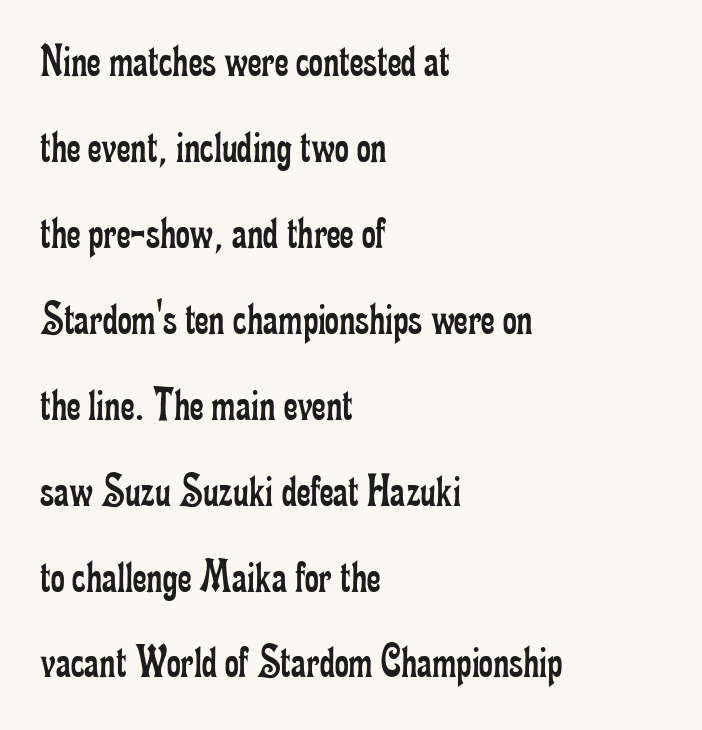
The image shows 48 px regular-weight, condensed serif type, upright; set left-aligned, line spacing 1.79x, normal letter spacing, not underlined; low stroke contrast and a small x-height.
